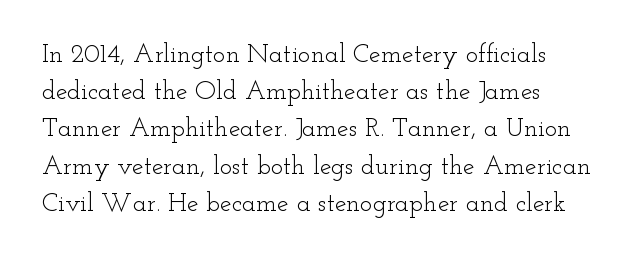
The image shows 26 px text type, upright; set normal line spacing (1.43x), normal letter spacing, not underlined.
